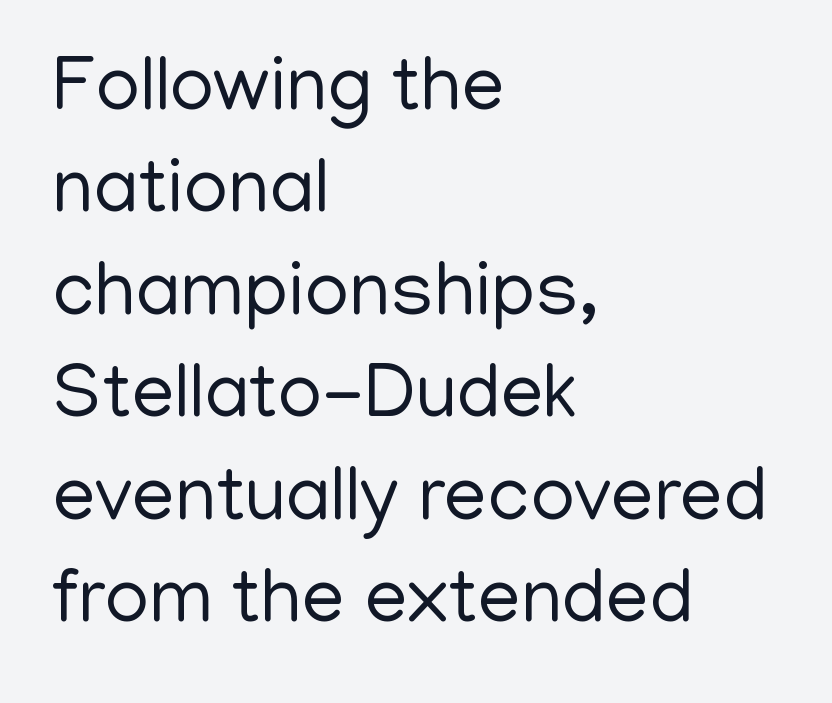
The passage shown is not underscored anywhere. Varying glyph widths throughout — classic text-font behaviour. Notice how the stems are strictly vertical — no italics here. Nothing unusual about the tracking: characters are spaced as the font intends. One-word summary of the alignment: left. These lines are composed in type without serifs.
